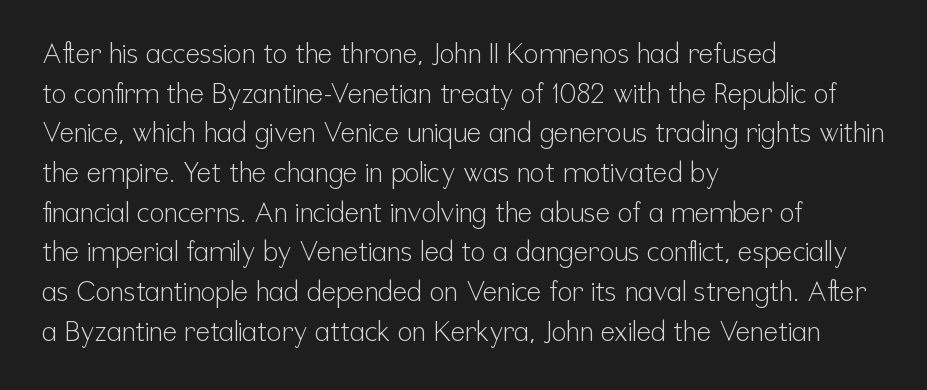
Notice how descenders clear the ascenders below comfortably — that's standard leading. Inter-character spacing is left at the font's built-in metrics. Bare-footed words on every line. The strokes are not fattened; the text isn't bold. A student would call this left alignment; a typographer would say flush left, rag right.
